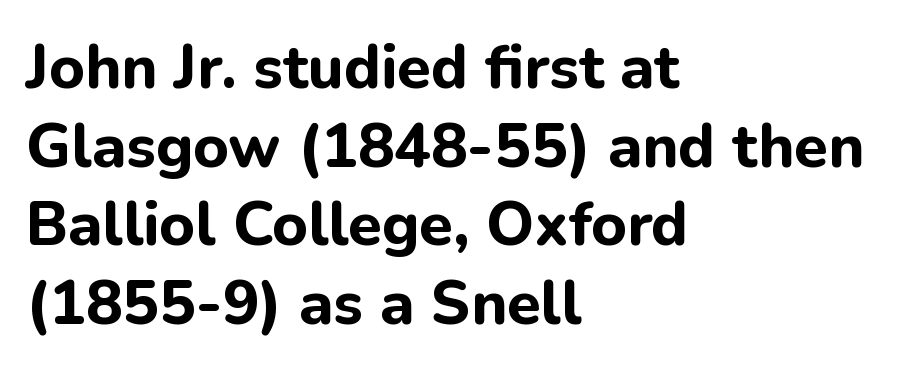
The image shows 61 px bold sans-serif type, upright; set left-aligned, normal line spacing (1.29x), normal letter spacing, not underlined; low stroke contrast and a medium x-height.
